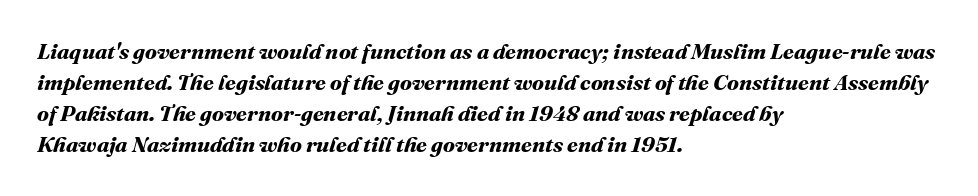
{"bold": "yes", "underline": "no", "align": "left", "line_spacing": "normal", "line_spacing_ratio": 1.41, "letter_spacing": "normal", "letter_spacing_em": 0.0, "glyph_px": 22}
